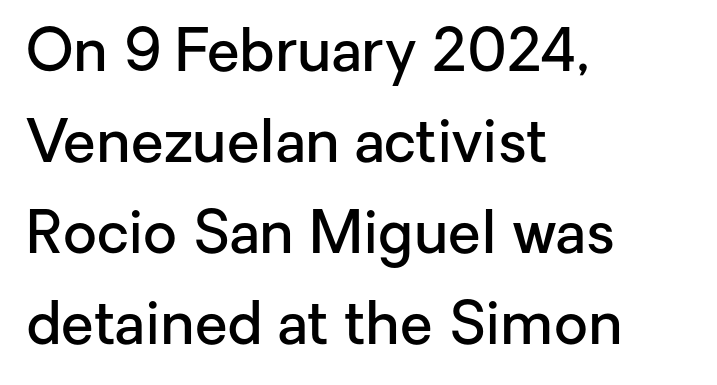
{"serif": "no", "italic": "no", "bold": "semi", "weight": "semibold", "width": "normal", "stroke_contrast": "low", "x_height": "medium", "monospaced": "no", "underline": "no", "align": "left", "line_spacing": "normal", "line_spacing_ratio": 1.54, "letter_spacing": "normal", "letter_spacing_em": 0.0, "glyph_px": 59}
